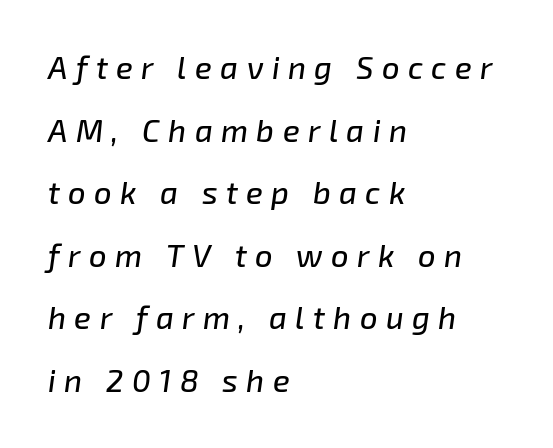
Alignment: flush left. The face used here is proportionally spaced, like ordinary book or web type. Between one letter and the next there's a generous, obvious gap. The font's italic variant was chosen for this text. The space directly below the letters is spotless. A typesetter would call this leading open, well beyond the default.
